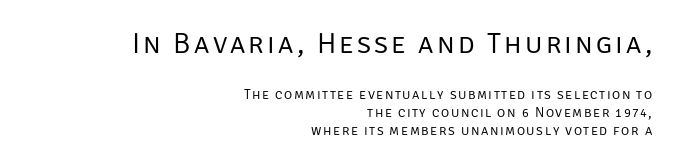
These lines were composed using upright roman letters. You get the large type first, then a drop to smaller type. Heft: none added — not bold. The designer left line spacing at the default. The space directly below the letters is spotless. Spacing verdict: proportional, widths tailored to each character.
